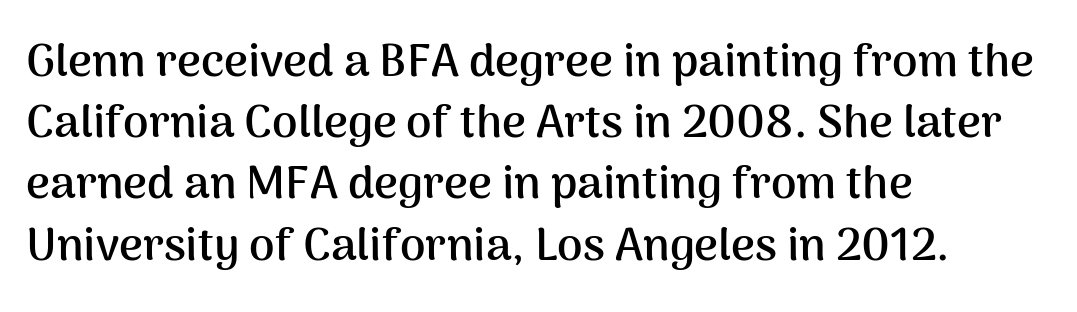
The line texture is even and compact thanks to regular tracking. Varying glyph widths throughout — classic text-font behaviour. Check the space under the baseline: it is left empty. Notice how descenders clear the ascenders below comfortably — that's standard leading. Line beginnings align vertically; line endings do not. Weight: bold.
